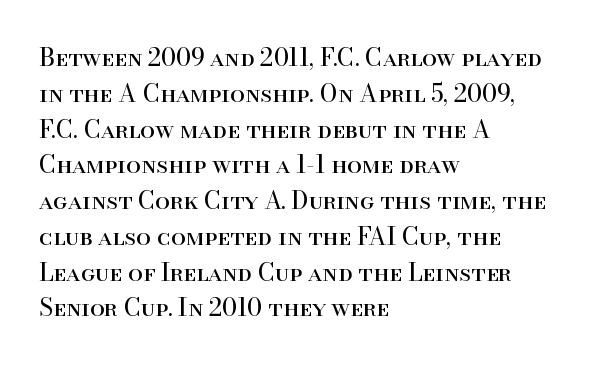
The image shows 24 px text type, upright; set left-aligned, normal line spacing (1.49x), normal letter spacing, not underlined.
